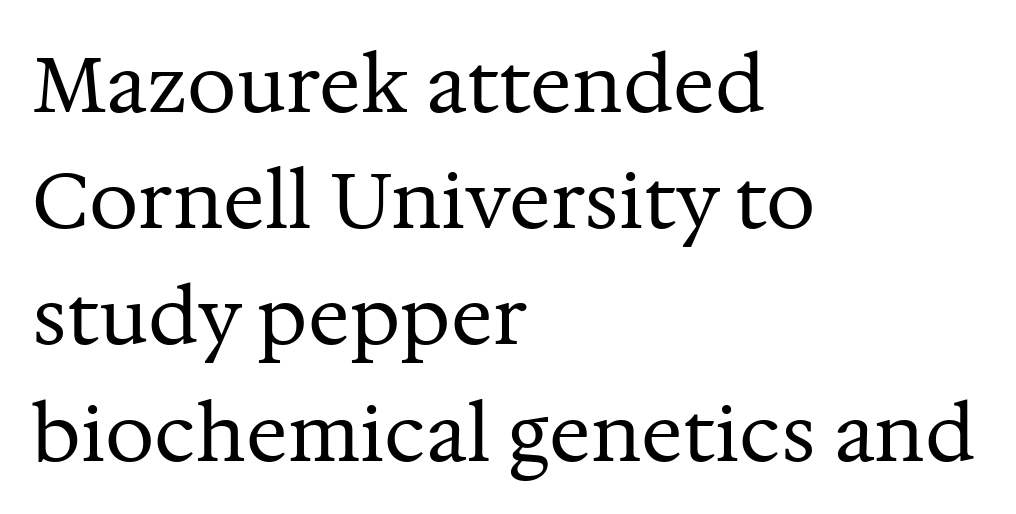
Unlike italic type, these characters show no tilt at all. The face used here is proportionally spaced, like ordinary book or web type. The characters are drawn with everyday or finer stroke widths. The leading is moderate, giving the passage an even texture.
